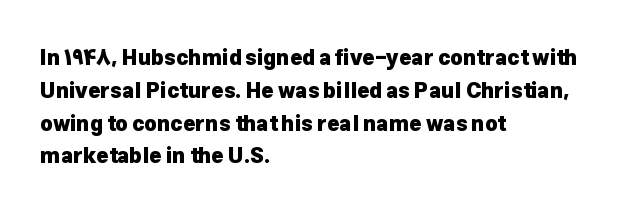
The image shows 21 px bold type, upright; set left-aligned, normal line spacing (1.56x), normal letter spacing, not underlined.
